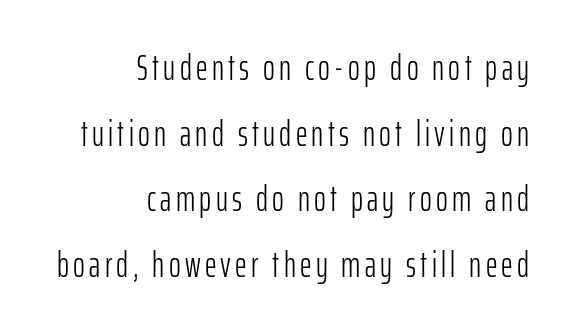
{"serif": "no", "italic": "no", "bold": "no", "weight": "light", "width": "condensed", "stroke_contrast": "low", "x_height": "medium", "monospaced": "no", "underline": "no", "align": "right", "line_spacing_ratio": 1.82, "glyph_px": 36}
